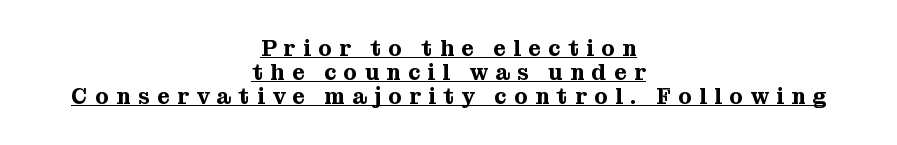
The typography opts for an upright posture over an oblique one. The type is letterspaced generously, with wide tracking. Leading is clearly below the norm, producing a dense column. Check the space under the baseline: a stroke is drawn there. Does the copy run flush right? No — it is centered line by line.
